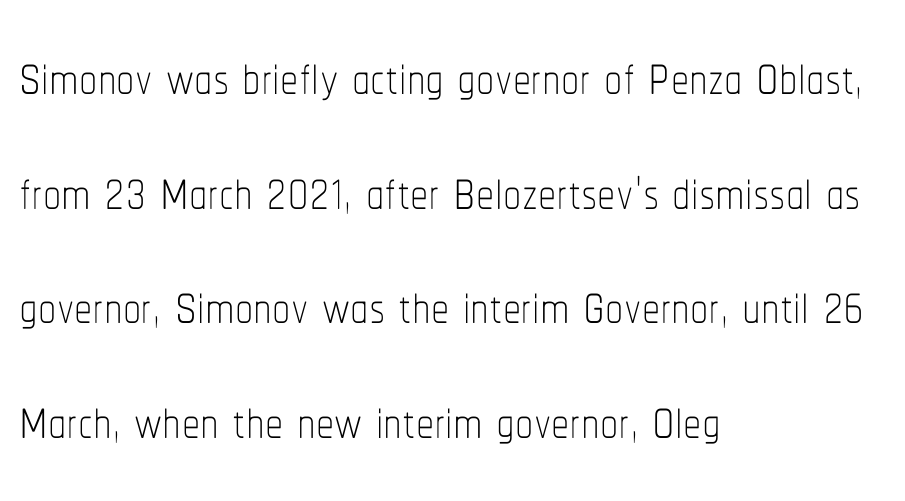
Q: Is the text bold? A: No.
Q: Is the text italic (slanted)? A: No, it is upright.
Q: Is the text underlined? A: No.
Q: How is the paragraph aligned? A: Left-aligned.
Q: Is the spacing between letters normal or unusually wide? A: Normal.
Q: Is the spacing between lines tight, normal or loose? A: Normal.
Q: Width (condensed, normal, or wide)? A: Condensed.
Q: Stroke contrast? A: Low.
Q: x-height? A: Medium.
Q: Monospaced? A: No.
